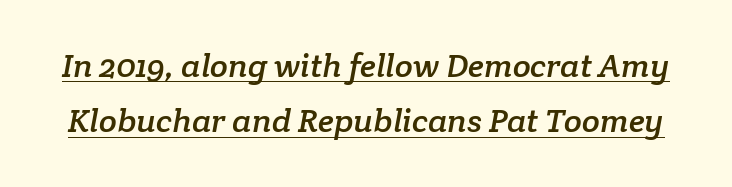
{"serif": "yes", "width": "normal", "stroke_contrast": "low", "x_height": "medium", "monospaced": "no", "underline": "yes", "line_spacing": "normal", "line_spacing_ratio": 1.67, "letter_spacing": "normal", "letter_spacing_em": 0.0, "glyph_px": 33}
